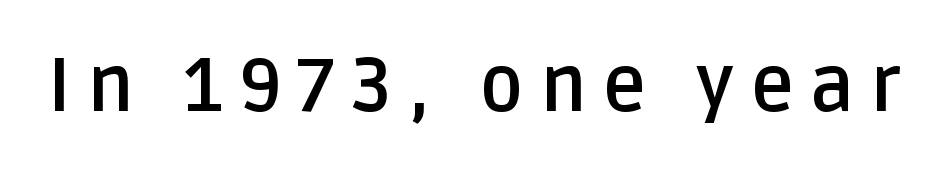
The image shows 75 px semibold sans-serif type, upright; set unusually wide letter spacing (+0.21 em), not underlined; low stroke contrast and a large x-height.
